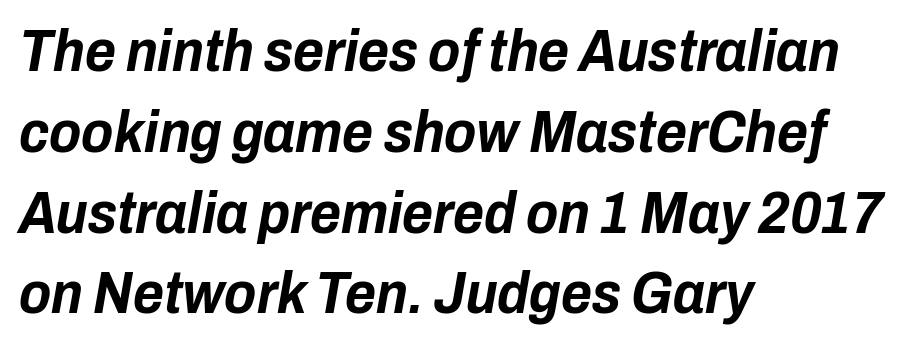
Q: Is the text bold? A: Yes.
Q: Is the text italic (slanted)? A: Yes, it leans right by about 10 degrees.
Q: Is the text underlined? A: No.
Q: How is the paragraph aligned? A: Left-aligned.
Q: Is the spacing between letters normal or unusually wide? A: Normal.
Q: Is the spacing between lines tight, normal or loose? A: Normal.
Q: Width (condensed, normal, or wide)? A: Condensed.
Q: Stroke contrast? A: Low.
Q: x-height? A: Medium.
Q: Monospaced? A: No.
